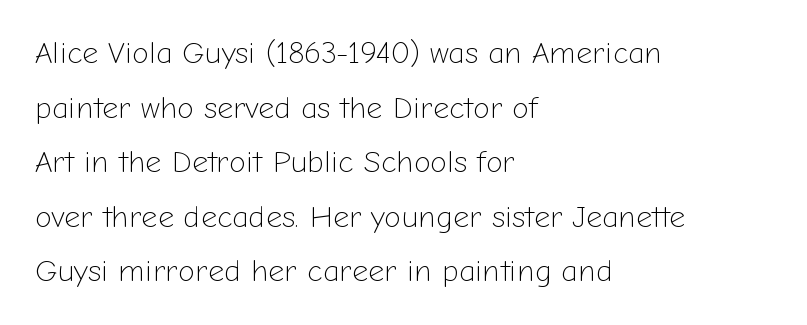
The image shows 31 px light sans-serif type, upright; set left-aligned, line spacing 1.76x, normal letter spacing, not underlined; low stroke contrast and a medium x-height.
